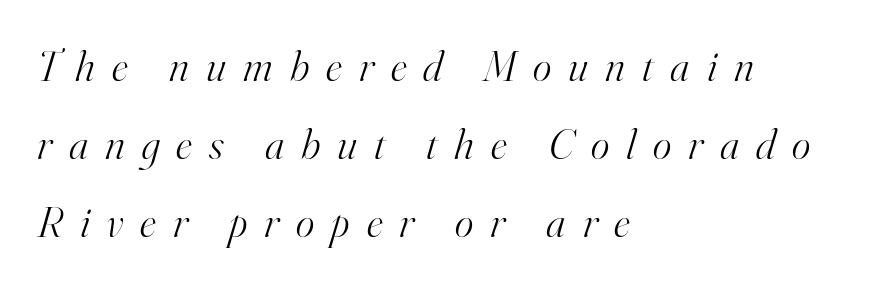
{"serif": "yes", "italic": "yes", "lean": "right", "slant_degrees": 16, "bold": "no", "weight": "light", "width": "normal", "stroke_contrast": "high", "x_height": "small", "monospaced": "no", "underline": "no", "align": "left", "line_spacing_ratio": 1.77, "letter_spacing": "wide", "letter_spacing_em": 0.39, "glyph_px": 44}
